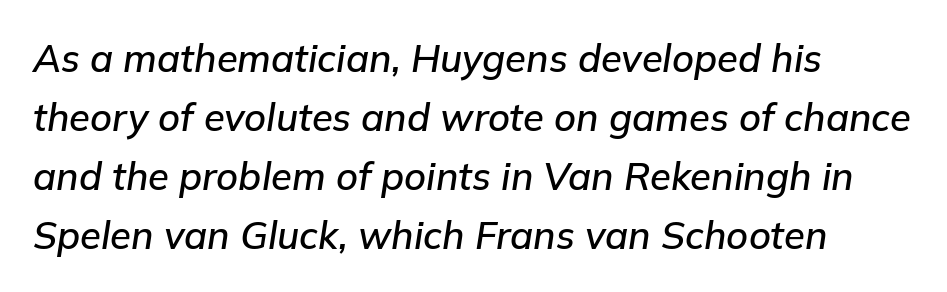
{"italic": "yes", "lean": "right", "slant_degrees": 9, "width": "normal", "stroke_contrast": "low", "x_height": "medium", "monospaced": "no", "underline": "no", "align": "left", "line_spacing": "normal", "line_spacing_ratio": 1.55, "letter_spacing": "normal", "letter_spacing_em": 0.0, "glyph_px": 38}
